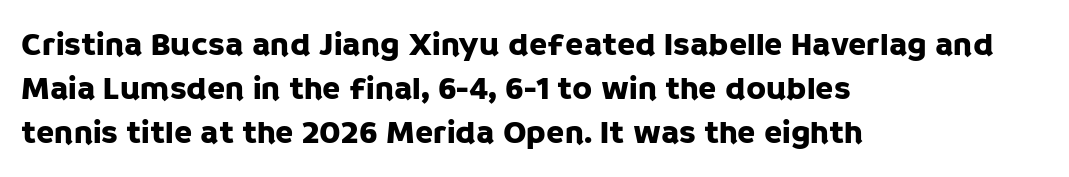
Q: Is the text italic (slanted)? A: No, it is upright.
Q: Is the typeface a serif or a sans-serif typeface? A: Sans-serif.
Q: Is the text underlined? A: No.
Q: How is the paragraph aligned? A: Left-aligned.
Q: Is the spacing between letters normal or unusually wide? A: Normal.
Q: Is the spacing between lines tight, normal or loose? A: Normal.
Q: Width (condensed, normal, or wide)? A: Normal.
Q: Stroke contrast? A: Low.
Q: x-height? A: Large.
Q: Monospaced? A: No.
